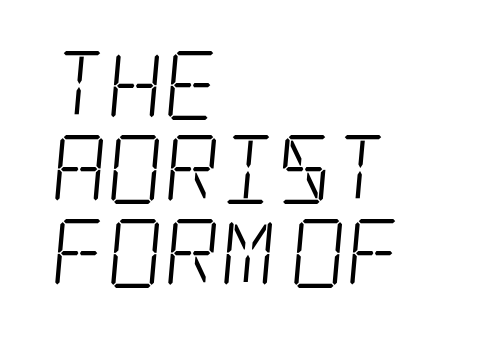
The image shows 69 px light, condensed serif type; set left-aligned, line spacing 1.22x, normal letter spacing, not underlined; low stroke contrast and a large x-height.
